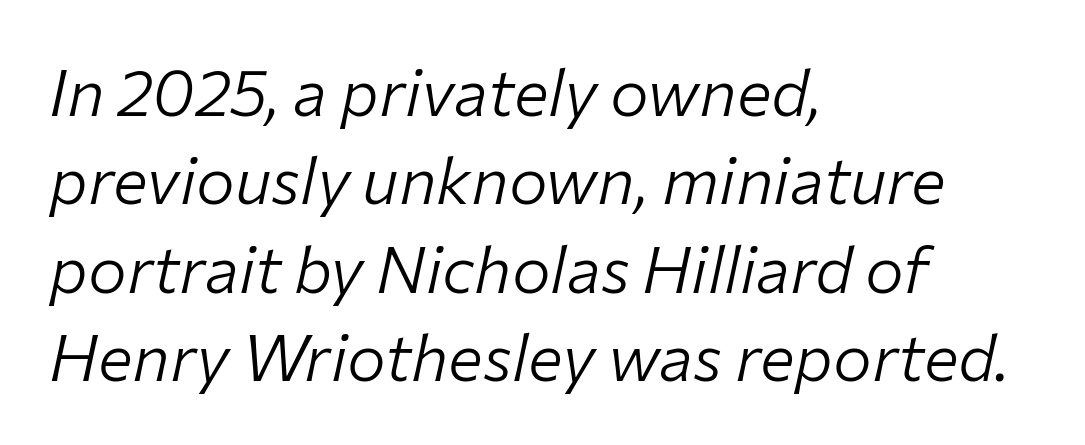
The image shows 65 px light type, italic (leaning right); set left-aligned, normal line spacing (1.36x), normal letter spacing, not underlined; low stroke contrast and a medium x-height.
